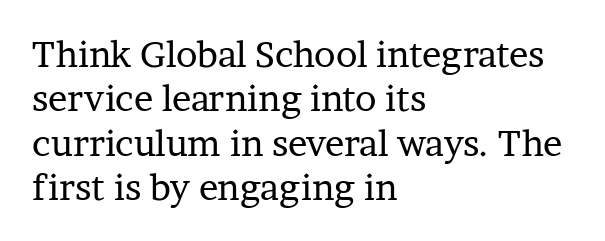
Here the glyphs are tracked normally, forming tight word shapes. The glyphs are unaccompanied by any horizontal stroke below them. Do the characters align in a grid? No, the font is proportional. Font category for this specimen: serif.
